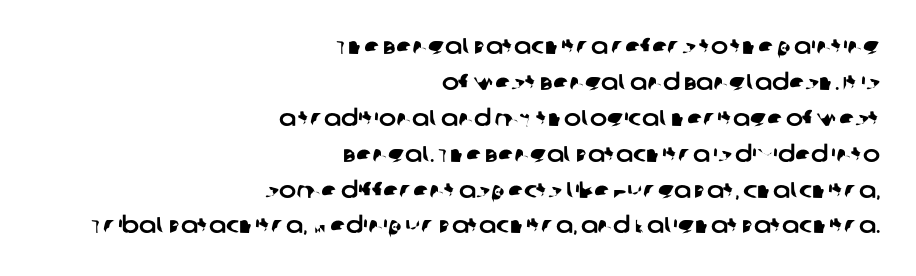
Q: Is the text underlined? A: No.
Q: How is the paragraph aligned? A: Right-aligned.
Q: Is the spacing between letters normal or unusually wide? A: Normal.
Q: Is the spacing between lines tight, normal or loose? A: Normal.
